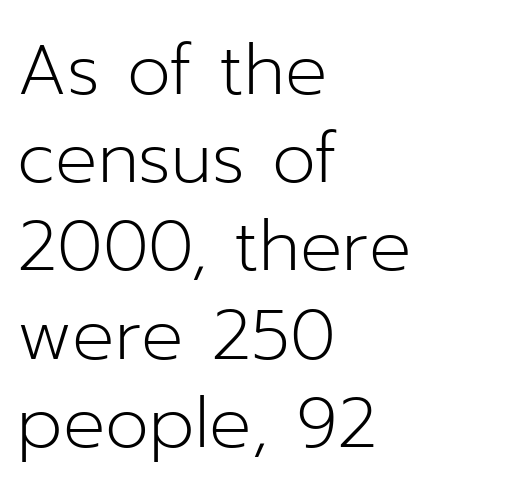
The image shows 70 px light sans-serif type, upright; set left-aligned, normal line spacing (1.26x), normal letter spacing, not underlined; low stroke contrast and a medium x-height.
